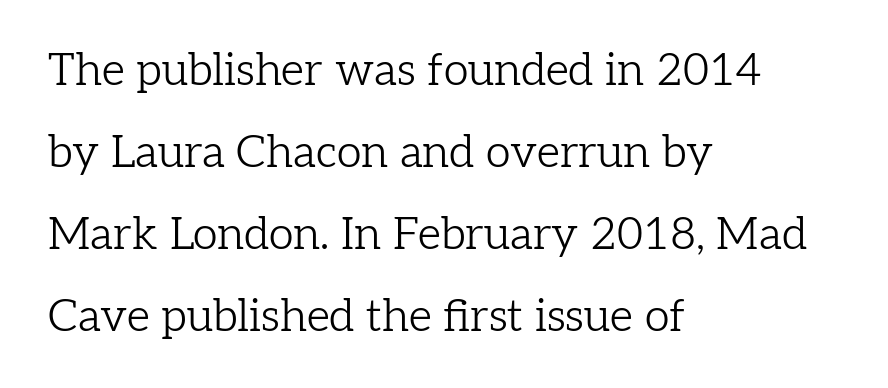
Every row of glyphs begins at an identical x-position on the left. The line texture is even and compact thanks to regular tracking. The letters stand straight up with perfectly vertical stems. Rule under the text: the space is simply empty.
